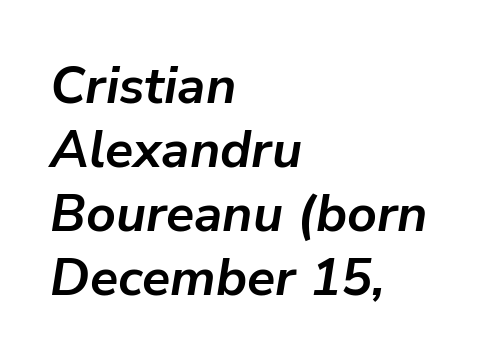
Q: Is the text bold? A: Yes.
Q: Is the text italic (slanted)? A: Yes, it leans right by about 9 degrees.
Q: Is the text underlined? A: No.
Q: How is the paragraph aligned? A: Left-aligned.
Q: Is the spacing between letters normal or unusually wide? A: Normal.
Q: Width (condensed, normal, or wide)? A: Normal.
Q: Stroke contrast? A: Low.
Q: x-height? A: Medium.
Q: Monospaced? A: No.
